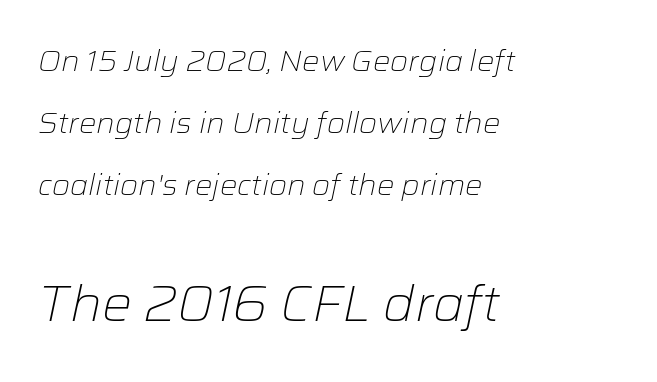
The image shows 50 px light type, italic (leaning right); set left-aligned, loose line spacing (2.14x), normal letter spacing, not underlined; the second (bottom) block is 1.72x larger; low stroke contrast and a medium x-height.
